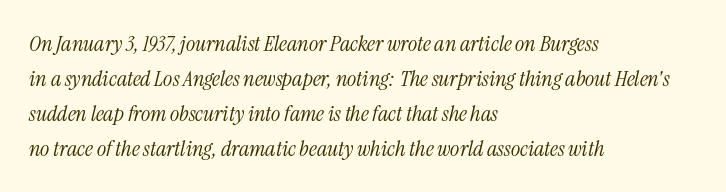
The image shows 22 px text type, italic (leaning right); set left-aligned, normal line spacing (1.59x), normal letter spacing, not underlined.
